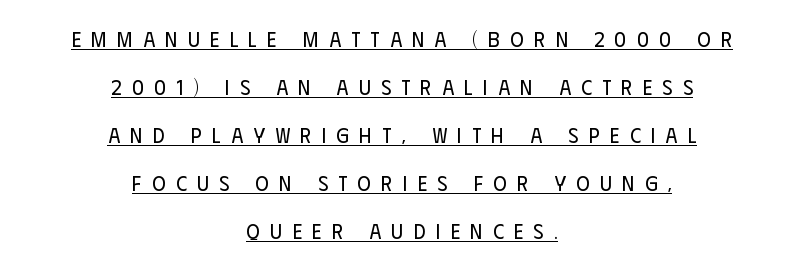
{"italic": "no", "bold": "no", "underline": "yes", "align": "center", "line_spacing": "loose", "line_spacing_ratio": 2.29, "letter_spacing": "wide", "letter_spacing_em": 0.49, "glyph_px": 21}
